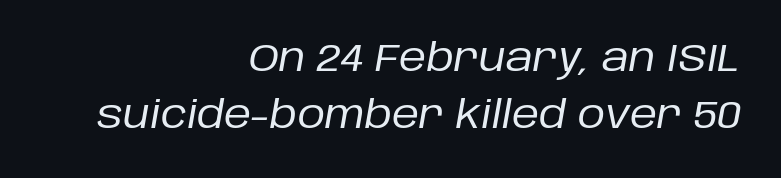
{"italic": "yes", "lean": "right", "slant_degrees": 10, "bold": "no", "weight": "regular", "width": "normal", "stroke_contrast": "low", "x_height": "large", "monospaced": "no", "underline": "no", "align": "right", "line_spacing": "normal", "line_spacing_ratio": 1.49, "letter_spacing": "normal", "letter_spacing_em": 0.0, "glyph_px": 38}
